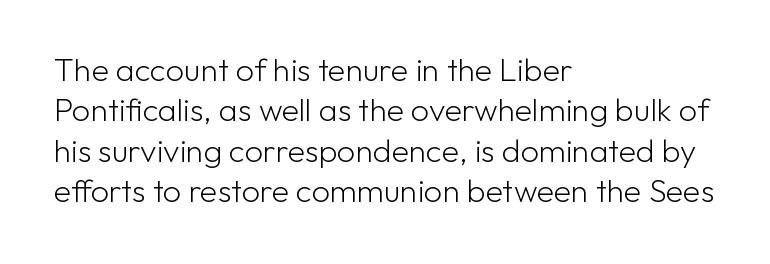
The image shows 32 px light sans-serif type, upright; set left-aligned, normal line spacing (1.26x), normal letter spacing, not underlined; low stroke contrast and a medium x-height.
